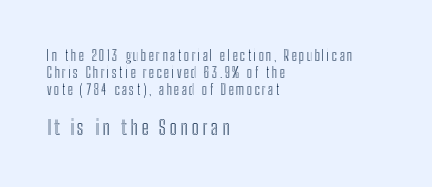
Does the copy run flush right? No — it runs flush left. Compare the two chunks: the lower has the greater cap height. Has an underline been added? It has not. Every character sits straight up, as roman type does.
